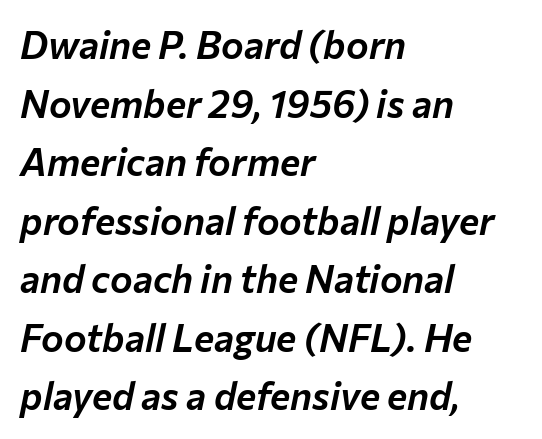
Q: Is the text italic (slanted)? A: Yes, it leans right by about 12 degrees.
Q: Is the text underlined? A: No.
Q: How is the paragraph aligned? A: Left-aligned.
Q: Is the spacing between letters normal or unusually wide? A: Normal.
Q: Is the spacing between lines tight, normal or loose? A: Normal.
Q: Width (condensed, normal, or wide)? A: Normal.
Q: Stroke contrast? A: Low.
Q: x-height? A: Medium.
Q: Monospaced? A: No.
